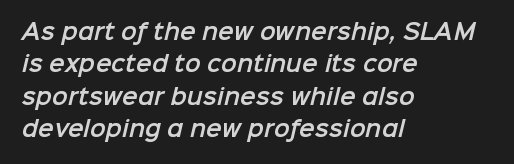
The image shows 21 px text type; set left-aligned, normal line spacing (1.54x), normal letter spacing, not underlined.
